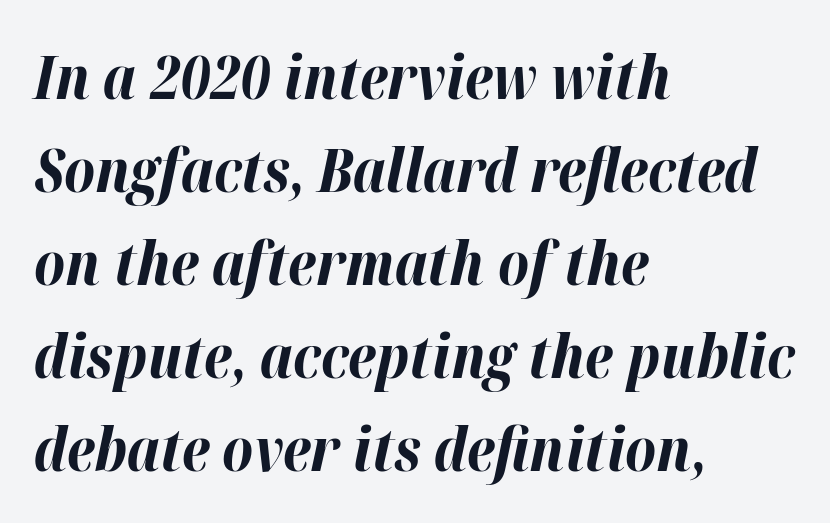
Tracking value appears to be zero — textbook default spacing. The glyphs are unaccompanied by any horizontal stroke below them. Each letter keeps its own natural width here, so spacing adapts to shape. Set as a true bold cut, around the 700 mark. Does the leading feel generous? No, just average. The lines are quadded left.
